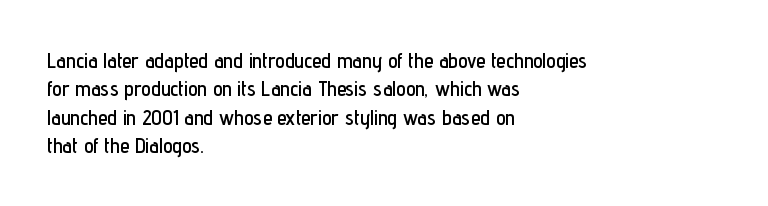
The image shows 21 px text type, upright; set left-aligned, normal line spacing (1.35x), normal letter spacing, not underlined.
